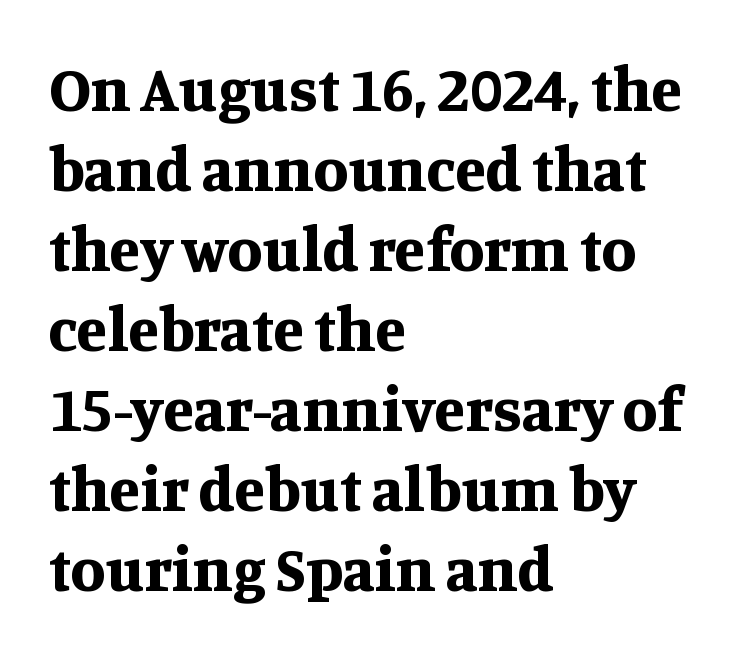
Q: Is the text bold? A: Yes.
Q: Is the text italic (slanted)? A: No, it is upright.
Q: Is the typeface a serif or a sans-serif typeface? A: Serif.
Q: Is the text underlined? A: No.
Q: How is the paragraph aligned? A: Left-aligned.
Q: Is the spacing between letters normal or unusually wide? A: Normal.
Q: Is the spacing between lines tight, normal or loose? A: Normal.
Q: Width (condensed, normal, or wide)? A: Normal.
Q: Stroke contrast? A: Medium.
Q: x-height? A: Large.
Q: Monospaced? A: No.
